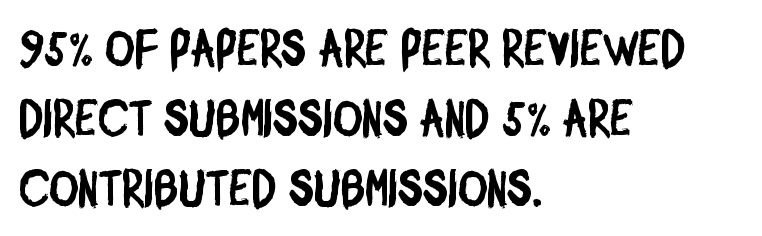
Q: Is the typeface a serif or a sans-serif typeface? A: Sans-serif.
Q: Is the text underlined? A: No.
Q: How is the paragraph aligned? A: Left-aligned.
Q: Is the spacing between letters normal or unusually wide? A: Normal.
Q: Is the spacing between lines tight, normal or loose? A: Normal.
Q: Width (condensed, normal, or wide)? A: Condensed.
Q: Stroke contrast? A: Low.
Q: x-height? A: Large.
Q: Monospaced? A: No.
